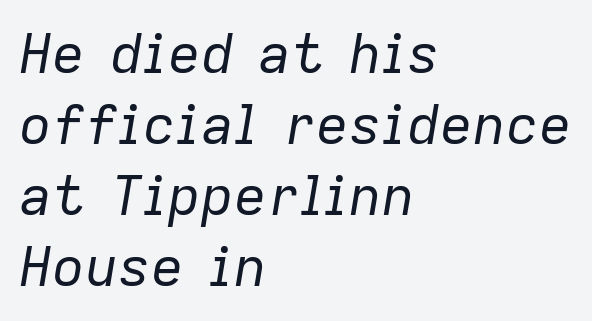
Italic: yes, the glyphs are oblique. This rendering leaves character spacing at its baseline value. The setting favours the left margin, as ordinary paragraphs usually do. Does the leading feel generous? No, just average. Is the stroke heavy? The answer is a plain regular-or-lighter.
